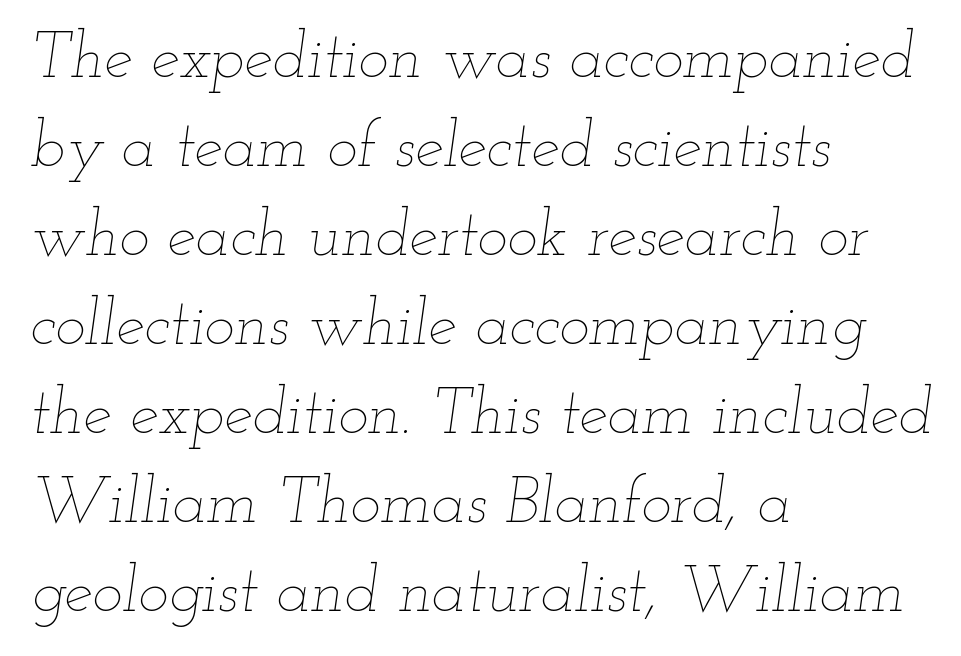
Is the stroke heavy? The answer is a plain regular-or-lighter. The face used here has a pronounced slope to its letters. This rendering features lettering with no underline. Observe the ordinary spacing: letters are neighbours, not strangers. Whoever set this chose a conventional vertical rhythm.
